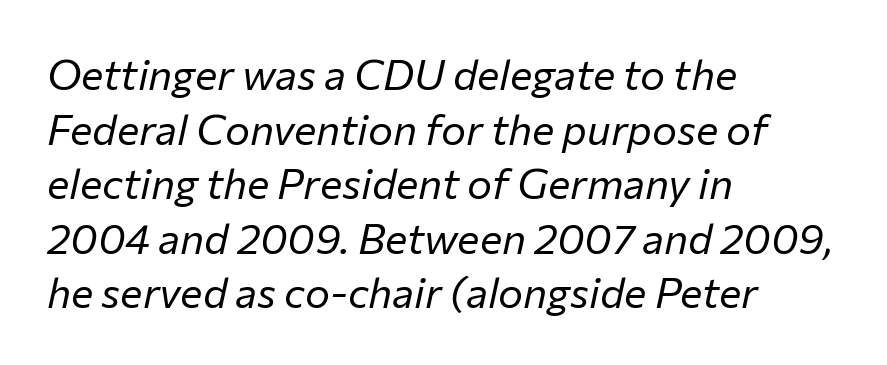
{"italic": "yes", "lean": "right", "slant_degrees": 12, "bold": "no", "weight": "regular", "width": "normal", "stroke_contrast": "low", "x_height": "medium", "monospaced": "no", "underline": "no", "align": "left", "line_spacing": "normal", "line_spacing_ratio": 1.3, "letter_spacing": "normal", "letter_spacing_em": 0.0, "glyph_px": 42}
